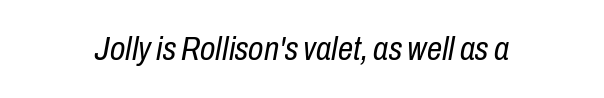
The image shows 34 px regular-weight, condensed type, italic (leaning right); set normal letter spacing, not underlined; low stroke contrast and a medium x-height.
